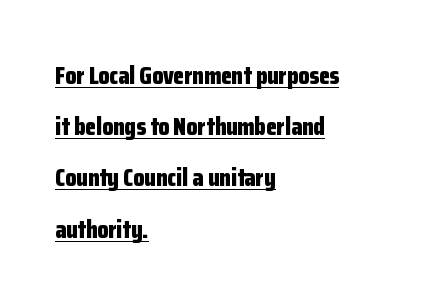
Underline: present. Nope, not italic — everything's standing straight. Short and long lines alike share a common starting point at left. If you measured baseline to baseline, you'd find a long distance. The letterforms sit shoulder to shoulder at normal distance.
